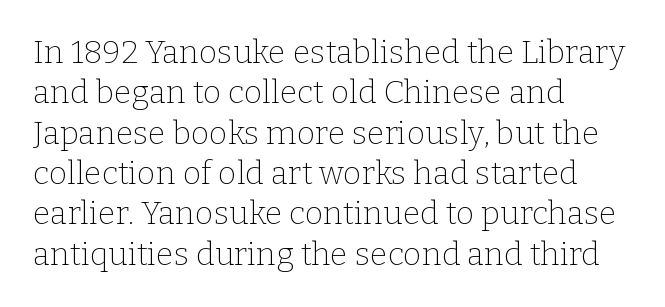
A typesetter would call this proportional, since set widths differ per character. Rule under the text: the space is simply empty. Caption: face not bold, strokes unweighted. In terms of letterspacing, this is plain default setting. These lines are set flush left with a ragged right edge. Vertical strokes here are truly vertical.
